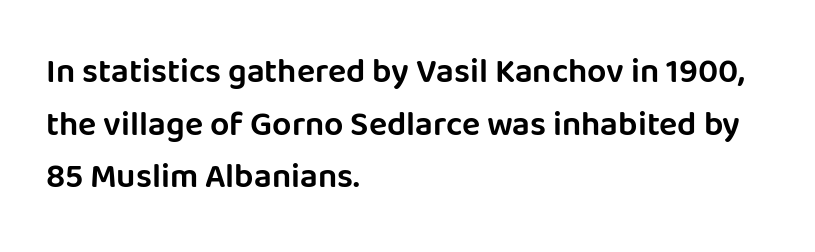
The image shows 34 px sans-serif type, upright; set left-aligned, normal line spacing (1.55x), normal letter spacing, not underlined; low stroke contrast and a large x-height.
